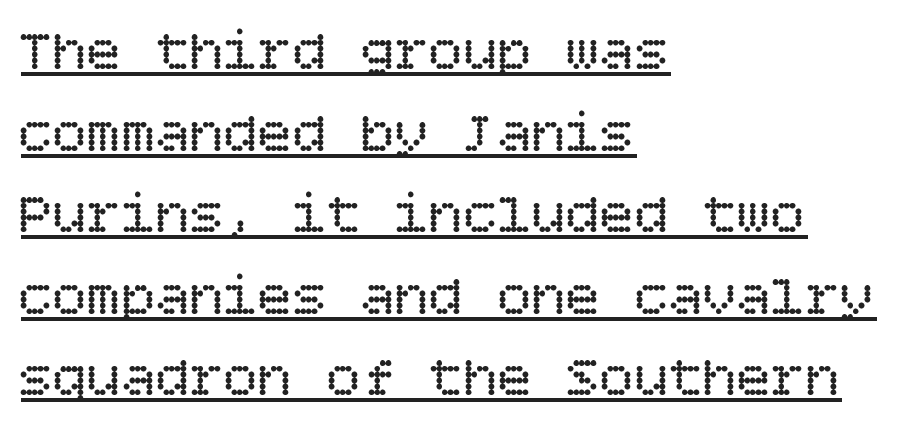
Standard letterfit; no display-style spreading of the glyphs. The leading is moderate, giving the passage an even texture. In terms of posture, this sample is upright. The lines are quadded left.
